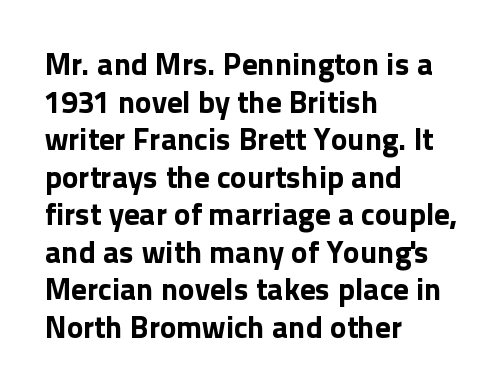
Unlike a traditional serif, this face leaves its strokes unadorned. Looks like regular typesetting: each glyph gets only the width it needs. Underline: absent. The letters stand straight up with perfectly vertical stems. The horizontal fit of the characters is conventional and even. Compared with a centered layout, this one pins lines to the left instead.
